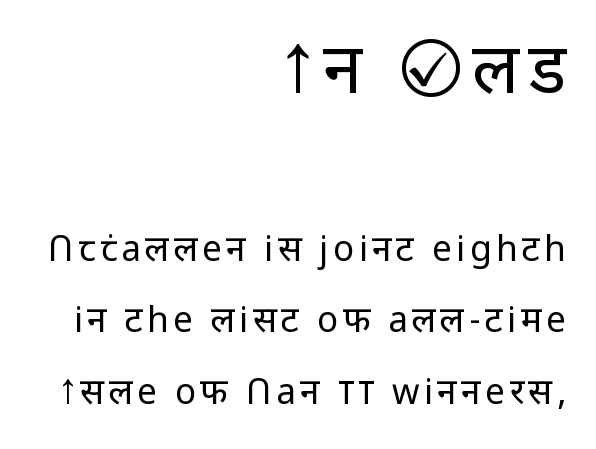
The specimen omits any rule beneath the text block's lines. Each letter keeps its own natural width here, so spacing adapts to shape. Between these two stacked blocks, the higher one wins on size. A great deal of white space separates one row of letters from the next.
